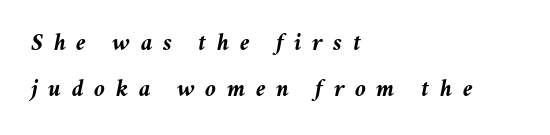
{"italic": "yes", "lean": "right", "slant_degrees": 11, "bold": "yes", "underline": "no", "align": "left", "line_spacing_ratio": 1.86, "letter_spacing": "wide", "letter_spacing_em": 0.42, "glyph_px": 25}
